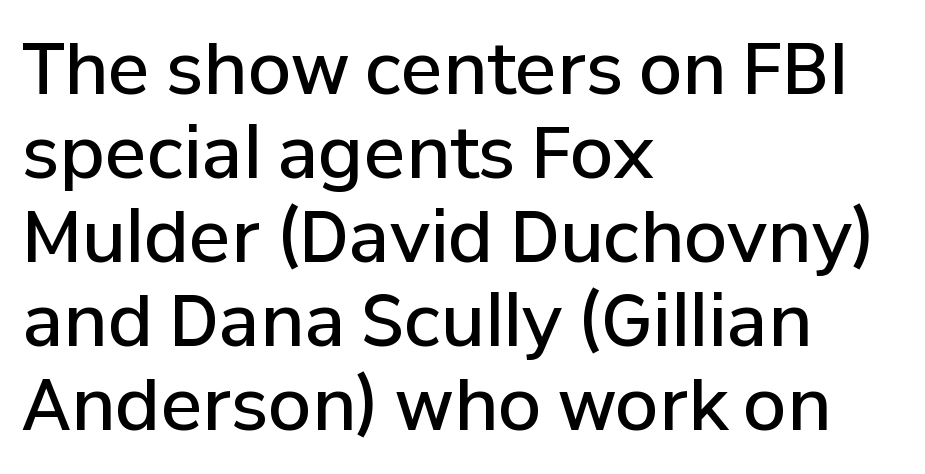
Q: Is the text bold? A: Semi-bold.
Q: Is the text italic (slanted)? A: No, it is upright.
Q: Is the typeface a serif or a sans-serif typeface? A: Sans-serif.
Q: Is the text underlined? A: No.
Q: How is the paragraph aligned? A: Left-aligned.
Q: Is the spacing between letters normal or unusually wide? A: Normal.
Q: Width (condensed, normal, or wide)? A: Normal.
Q: Stroke contrast? A: Low.
Q: x-height? A: Medium.
Q: Monospaced? A: No.
